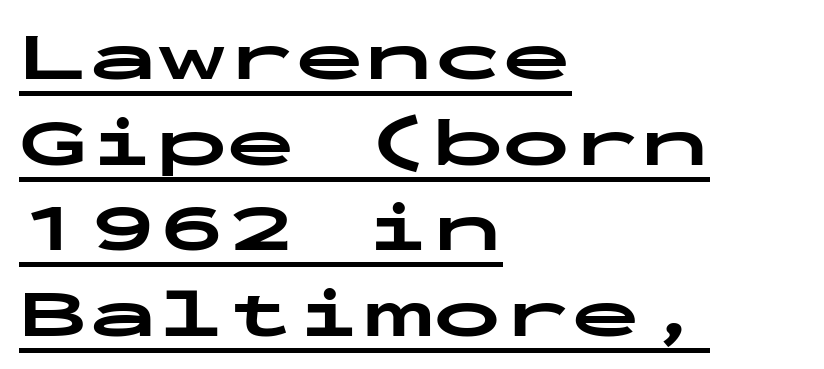
The image shows 69 px bold, wide sans-serif type, upright, monospaced; set left-aligned, line spacing 1.24x, normal letter spacing, underlined; low stroke contrast and a medium x-height.
